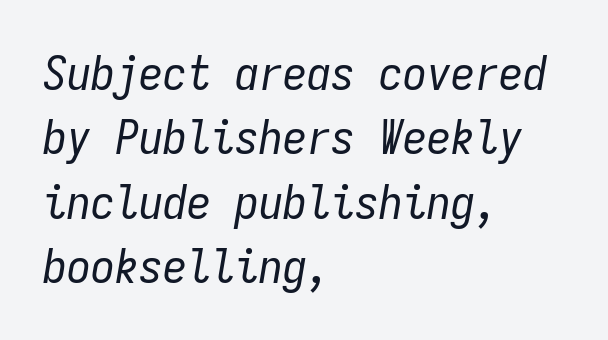
The image shows 48 px regular-weight, condensed type, italic (leaning right), monospaced; set left-aligned, normal line spacing (1.34x), normal letter spacing, not underlined; low stroke contrast and a medium x-height.
